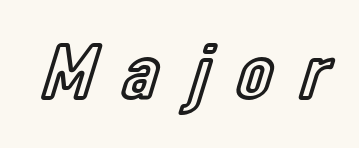
The image shows 80 px condensed type; set unusually wide letter spacing (+0.37 em), not underlined; a medium x-height.
